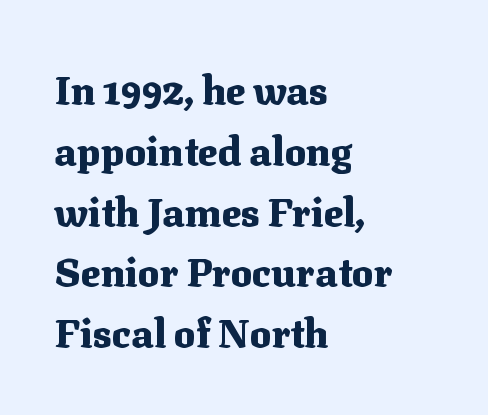
Q: Is the text bold? A: Yes.
Q: Is the text italic (slanted)? A: No, it is upright.
Q: Is the typeface a serif or a sans-serif typeface? A: Serif.
Q: Is the text underlined? A: No.
Q: How is the paragraph aligned? A: Left-aligned.
Q: Is the spacing between letters normal or unusually wide? A: Normal.
Q: Is the spacing between lines tight, normal or loose? A: Normal.
Q: Width (condensed, normal, or wide)? A: Normal.
Q: Stroke contrast? A: Medium.
Q: x-height? A: Medium.
Q: Monospaced? A: No.
